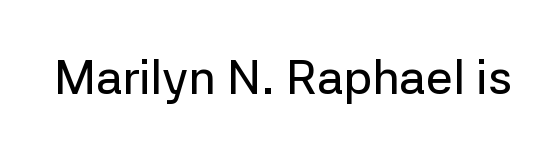
Q: Is the text italic (slanted)? A: No, it is upright.
Q: Is the typeface a serif or a sans-serif typeface? A: Sans-serif.
Q: Is the text underlined? A: No.
Q: Is the spacing between letters normal or unusually wide? A: Normal.
Q: Width (condensed, normal, or wide)? A: Normal.
Q: Stroke contrast? A: Low.
Q: x-height? A: Medium.
Q: Monospaced? A: No.
